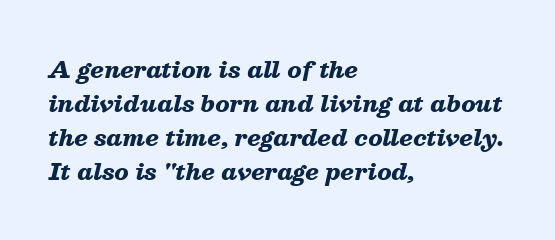
{"italic": "yes", "lean": "right", "slant_degrees": 13, "bold": "yes", "underline": "no", "align": "left", "line_spacing": "normal", "line_spacing_ratio": 1.48, "letter_spacing": "normal", "letter_spacing_em": 0.0, "glyph_px": 23}
